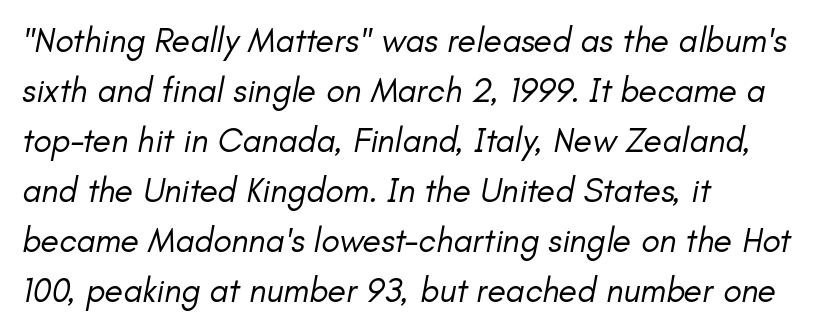
The image shows 34 px regular-weight type, italic (leaning right); set left-aligned, normal line spacing (1.47x), normal letter spacing, not underlined; low stroke contrast and a small x-height.
